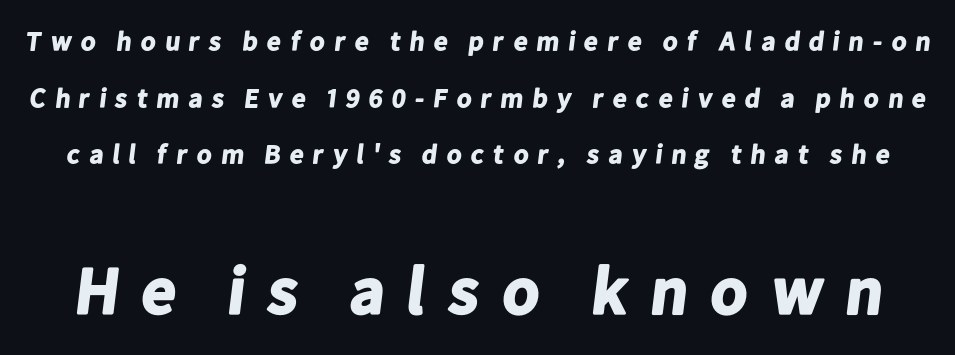
A full-strength bold gives these letters their thick strokes. The rendering inserts visible extra space after every character. Caption: upper text group reduced, lower text group enlarged. Here the designer chose a conventional face with non-uniform glyph widths.
